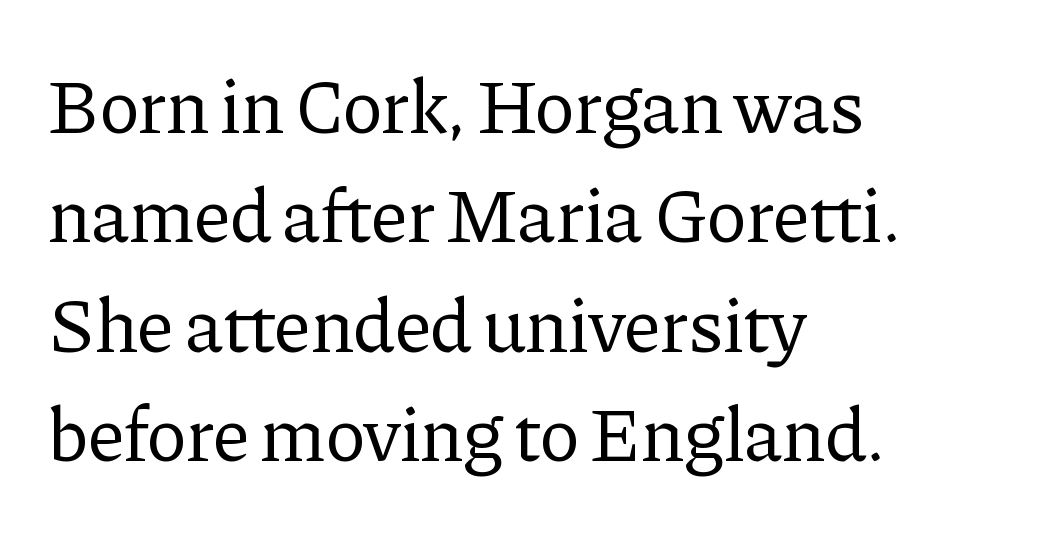
A student would call this left alignment; a typographer would say flush left, rag right. Is this a heavy cut? Hardly; it is regular or lighter. Line spacing here is normal. Spacing verdict: proportional, widths tailored to each character. The type is set solid horizontally, with unmodified tracking.
